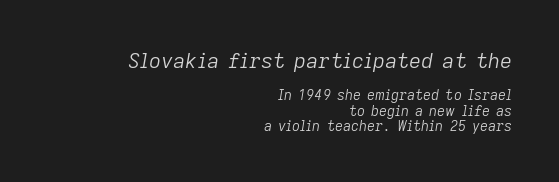
The lines are packed closely together with very little leading. Letters rest on an invisible, unmarked baseline. It's the slanting kind of type. Compared with a flush-left layout, this one pins lines to the opposite, right side.
